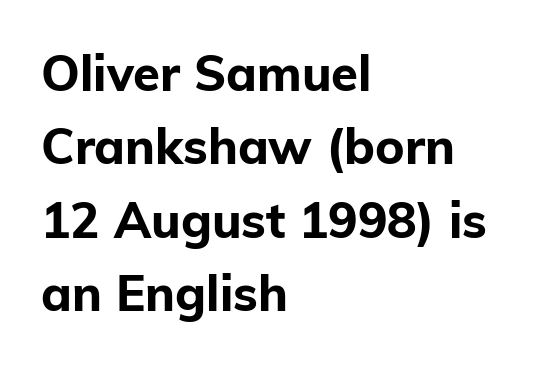
{"serif": "no", "italic": "no", "bold": "yes", "weight": "bold", "width": "normal", "stroke_contrast": "low", "x_height": "medium", "monospaced": "no", "underline": "no", "align": "left", "line_spacing": "normal", "line_spacing_ratio": 1.5, "letter_spacing": "normal", "letter_spacing_em": 0.0, "glyph_px": 49}
